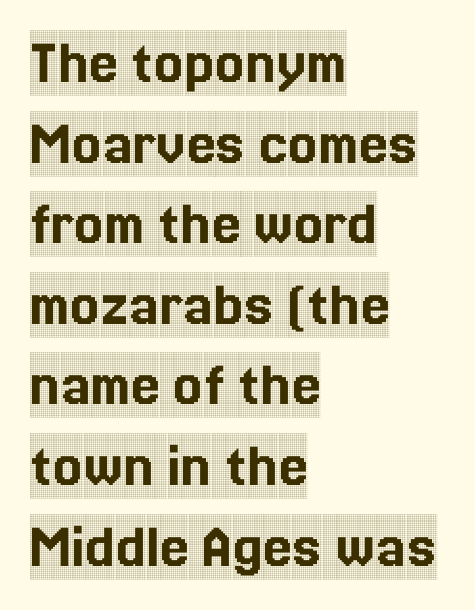
Each letter keeps its own natural width here, so spacing adapts to shape. These lines are set flush left with a ragged right edge. Every stem runs plumb, perpendicular to the baseline. Lines of text with bare space underneath. Students, note that the glyphs here touch the page at normal intervals. Letterform terminals end in serifs throughout the passage.
